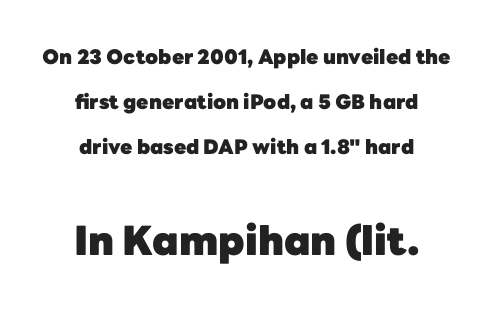
{"serif": "no", "italic": "no", "bold": "yes", "weight": "heavy", "width": "normal", "stroke_contrast": "low", "x_height": "medium", "monospaced": "no", "underline": "no", "align": "center", "line_spacing": "loose", "line_spacing_ratio": 2.26, "letter_spacing": "normal", "letter_spacing_em": 0.0, "larger_block": "second", "size_ratio": 2.0, "glyph_px": 40}
